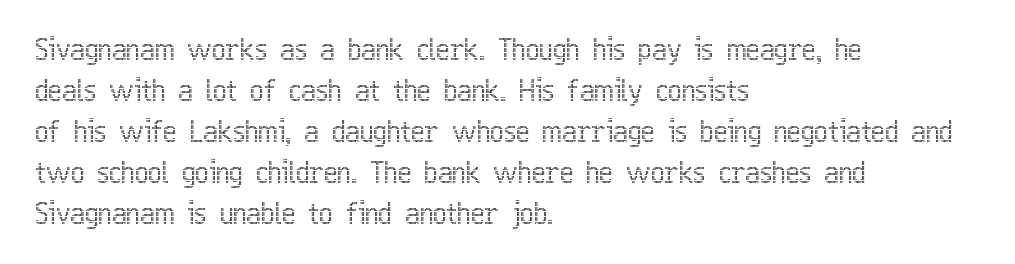
The image shows 29 px condensed type, upright; set left-aligned, normal line spacing (1.41x), normal letter spacing, not underlined; a medium x-height.
